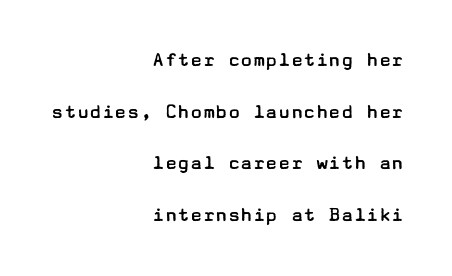
{"italic": "no", "bold": "no", "underline": "no", "align": "right", "line_spacing": "loose", "line_spacing_ratio": 2.46, "letter_spacing": "normal", "letter_spacing_em": 0.0, "glyph_px": 21}
